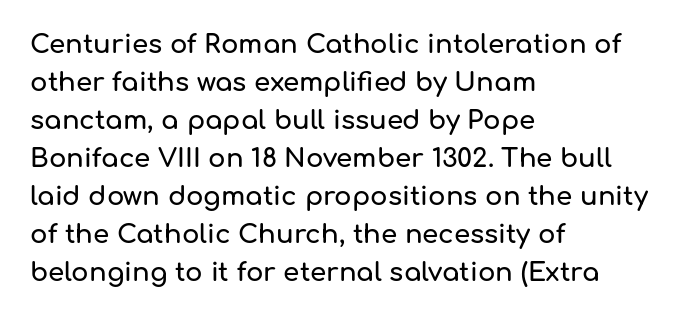
{"italic": "no", "underline": "no", "align": "left", "line_spacing": "normal", "line_spacing_ratio": 1.46, "letter_spacing": "normal", "letter_spacing_em": 0.0, "glyph_px": 26}
